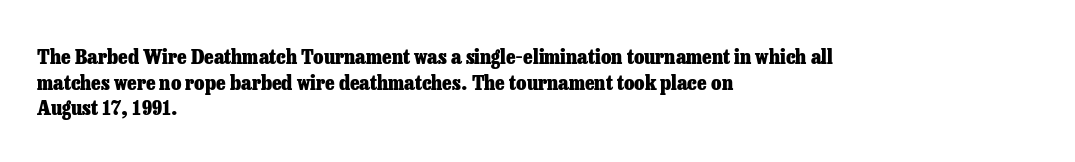
{"italic": "no", "bold": "yes", "underline": "no", "align": "left", "line_spacing_ratio": 1.22, "letter_spacing": "normal", "letter_spacing_em": 0.0, "glyph_px": 21}
